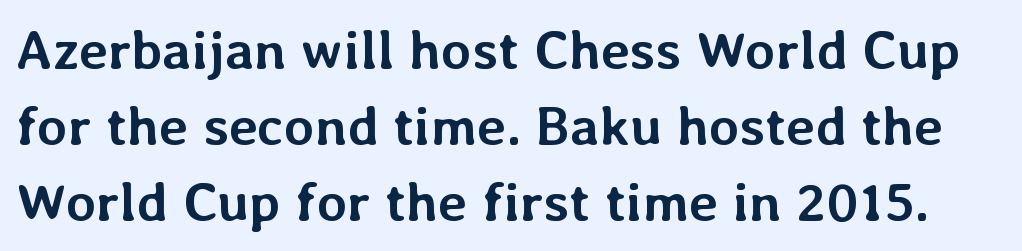
The image shows 55 px semibold type, upright; set normal line spacing (1.38x), normal letter spacing, not underlined; low stroke contrast and a medium x-height.
